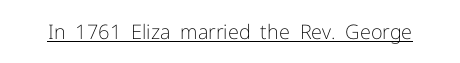
{"italic": "no", "bold": "no", "underline": "yes", "letter_spacing": "normal", "letter_spacing_em": 0.0, "glyph_px": 20}
